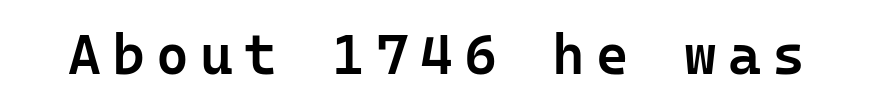
The lettering stays uniformly vertical, giving the passage a roman look. Semibold letterforms, between regular and bold. These lines are rendered in a fixed-pitch font. The letterforms stand isolated, each surrounded by extra space.
